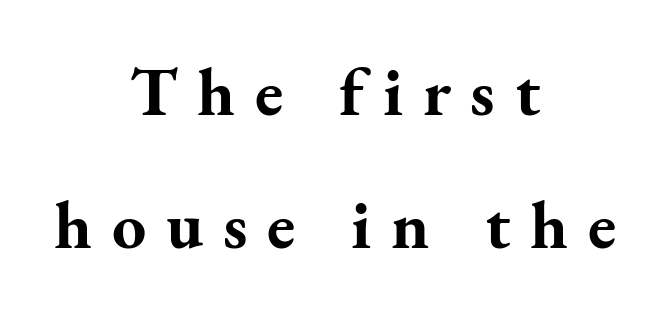
Q: Is the text bold? A: Yes.
Q: Is the text italic (slanted)? A: No, it is upright.
Q: Is the typeface a serif or a sans-serif typeface? A: Serif.
Q: Is the text underlined? A: No.
Q: How is the paragraph aligned? A: Centered.
Q: Is the spacing between letters normal or unusually wide? A: Unusually wide.
Q: Is the spacing between lines tight, normal or loose? A: Loose.
Q: Width (condensed, normal, or wide)? A: Normal.
Q: Stroke contrast? A: Medium.
Q: x-height? A: Small.
Q: Monospaced? A: No.
